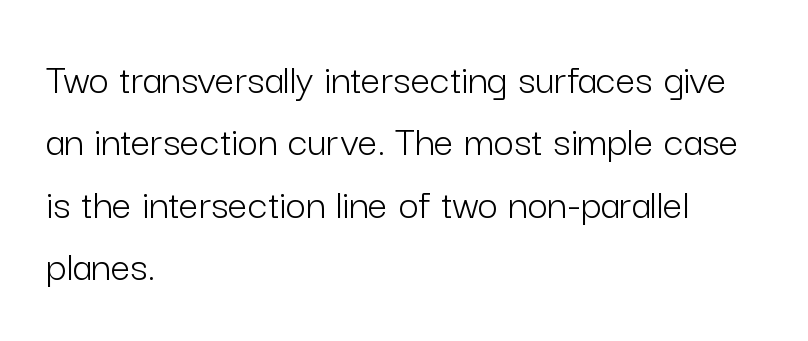
{"serif": "no", "italic": "no", "bold": "no", "weight": "light", "width": "normal", "stroke_contrast": "low", "x_height": "medium", "monospaced": "no", "underline": "no", "align": "left", "line_spacing": "normal", "line_spacing_ratio": 1.42, "letter_spacing": "normal", "letter_spacing_em": 0.0, "glyph_px": 44}
